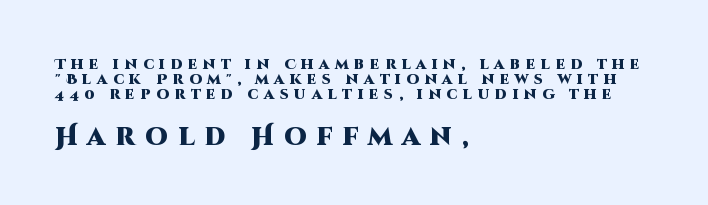
The specimen reads as upright at a glance. A typesetter would call this leading minimal, almost set solid. The lines in this sample share a left origin and differ only in where they stop. The gaps between neighbouring characters are conspicuously large. Strong, thick strokes mark this as bold type.
